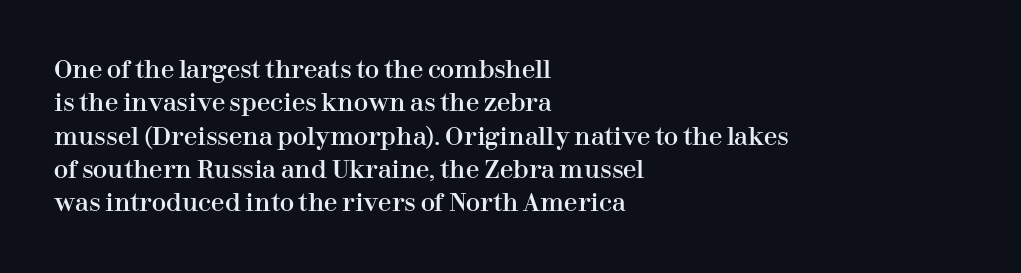
{"italic": "no", "underline": "no", "align": "left", "line_spacing": "normal", "line_spacing_ratio": 1.39, "letter_spacing": "normal", "letter_spacing_em": 0.0, "glyph_px": 24}
